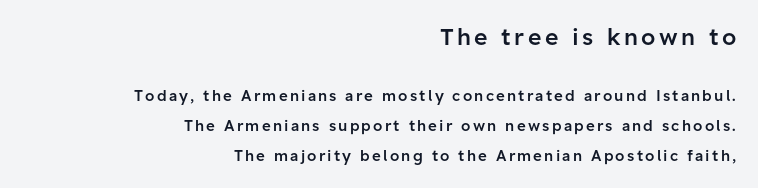
{"italic": "no", "bold": "semi", "underline": "no", "align": "right", "line_spacing": "loose", "line_spacing_ratio": 2.0, "larger_block": "first", "size_ratio": 1.53, "glyph_px": 23}
